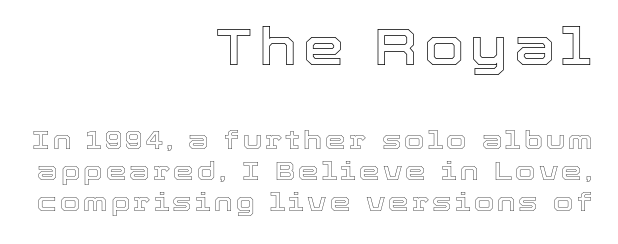
{"italic": "no", "width": "normal", "x_height": "medium", "monospaced": "no", "underline": "no", "align": "right", "line_spacing_ratio": 1.19, "larger_block": "first", "size_ratio": 2.0, "glyph_px": 52}
